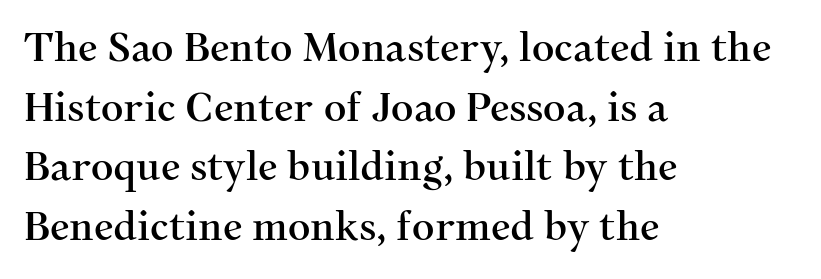
Underlining? Definitely not there. This rendering uses left alignment, leaving the right contour irregular. Whoever set this chose a conventional vertical rhythm. Proportional: the letters do not fall into vertical columns.
